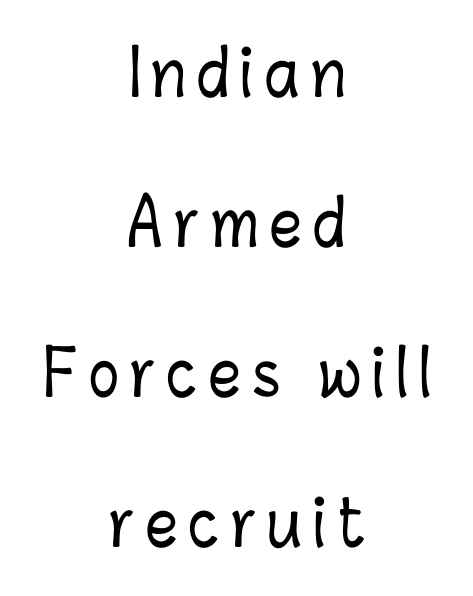
{"italic": "no", "width": "condensed", "stroke_contrast": "low", "x_height": "medium", "monospaced": "no", "underline": "no", "align": "center", "line_spacing": "loose", "line_spacing_ratio": 2.38, "glyph_px": 63}
